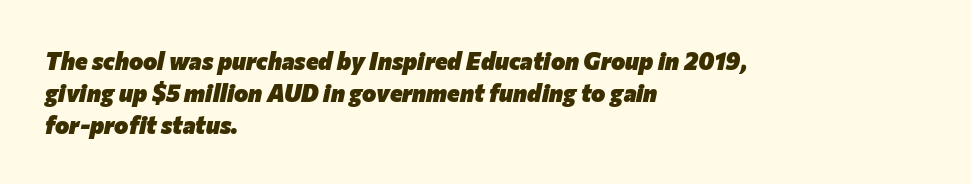
{"italic": "yes", "lean": "right", "slant_degrees": 12, "bold": "yes", "underline": "no", "align": "left", "line_spacing": "normal", "line_spacing_ratio": 1.33, "letter_spacing": "normal", "letter_spacing_em": 0.0, "glyph_px": 24}
